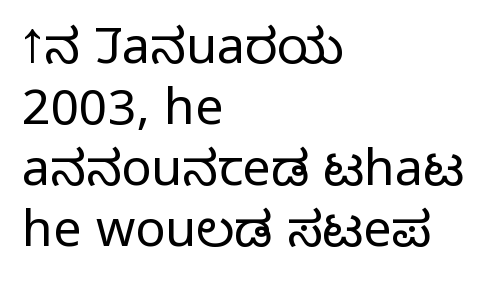
Q: Is the text bold? A: No.
Q: Is the text italic (slanted)? A: No, it is upright.
Q: Is the typeface a serif or a sans-serif typeface? A: Sans-serif.
Q: Is the text underlined? A: No.
Q: How is the paragraph aligned? A: Left-aligned.
Q: Is the spacing between letters normal or unusually wide? A: Normal.
Q: Width (condensed, normal, or wide)? A: Normal.
Q: Stroke contrast? A: Low.
Q: x-height? A: Medium.
Q: Monospaced? A: No.
